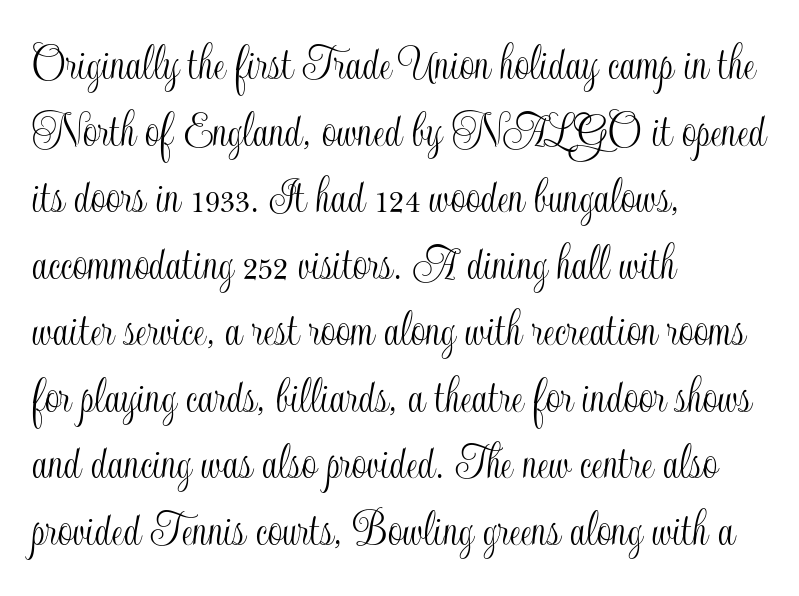
Q: Is the text italic (slanted)? A: Yes.
Q: Is the text underlined? A: No.
Q: How is the paragraph aligned? A: Left-aligned.
Q: Is the spacing between letters normal or unusually wide? A: Normal.
Q: Is the spacing between lines tight, normal or loose? A: Normal.
Q: Width (condensed, normal, or wide)? A: Condensed.
Q: x-height? A: Small.
Q: Monospaced? A: No.
